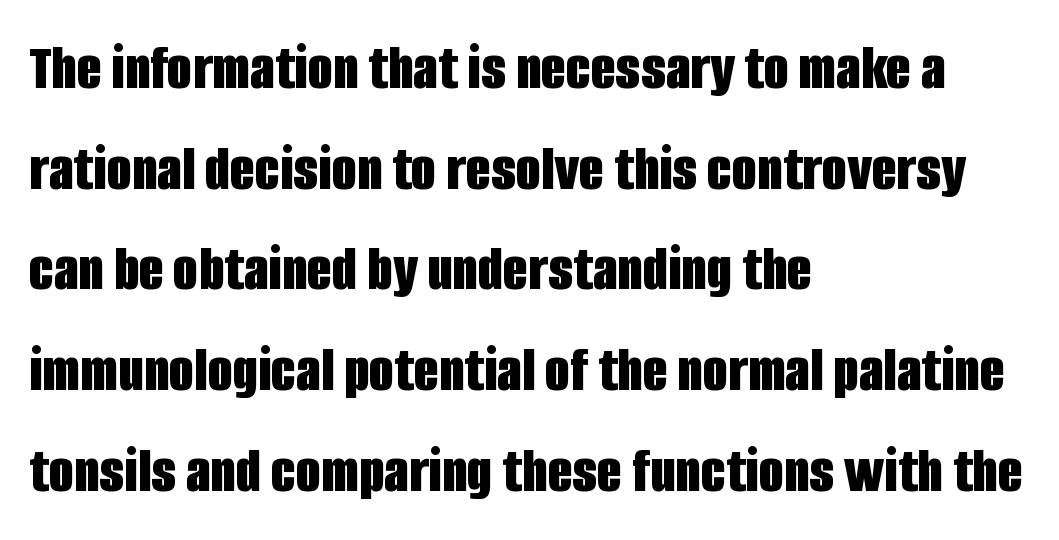
The image shows 65 px bold, condensed sans-serif type, upright; set left-aligned, normal line spacing (1.55x), normal letter spacing, not underlined; low stroke contrast and a large x-height.
